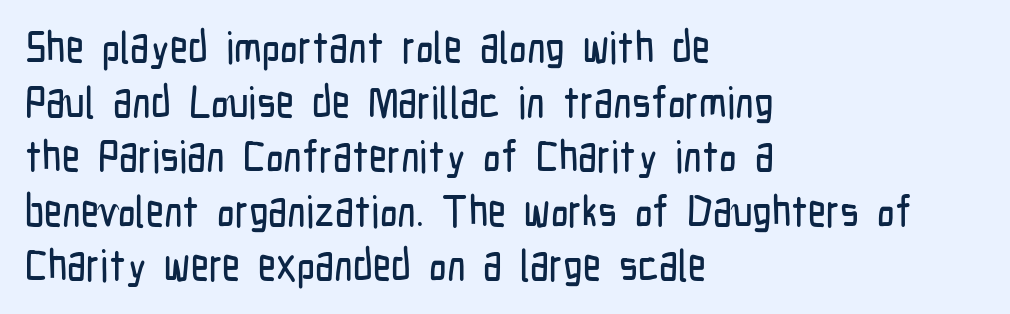
{"serif": "no", "italic": "no", "width": "condensed", "stroke_contrast": "low", "x_height": "medium", "monospaced": "no", "underline": "no", "align": "left", "line_spacing_ratio": 1.24, "letter_spacing": "normal", "letter_spacing_em": 0.0, "glyph_px": 44}
